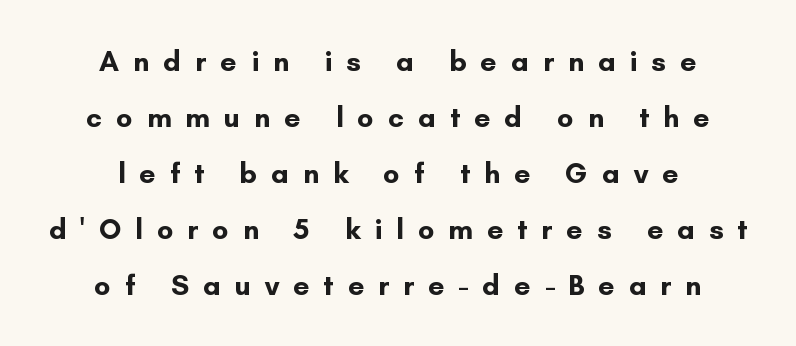
The vertical gap from one line to the next is large. Inter-character spacing is expanded well beyond the font's built-in metrics. Is there any slant? The stems are plumb. No feet cap the strokes, marking this as sans-serif type. If you folded the block vertically in half, each line would mirror itself in length.
